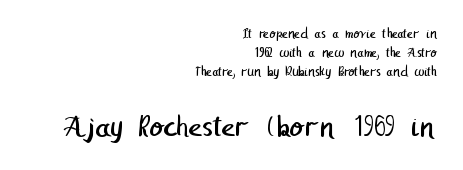
Nothing sits at the stroke ends, so this counts as sans-serif. The passage shown stacks its lines at a standard gap. The face looks like a standard text weight, possibly lighter. No word sits above an underline. The gaps between neighbouring characters are ordinary and unremarkable.
